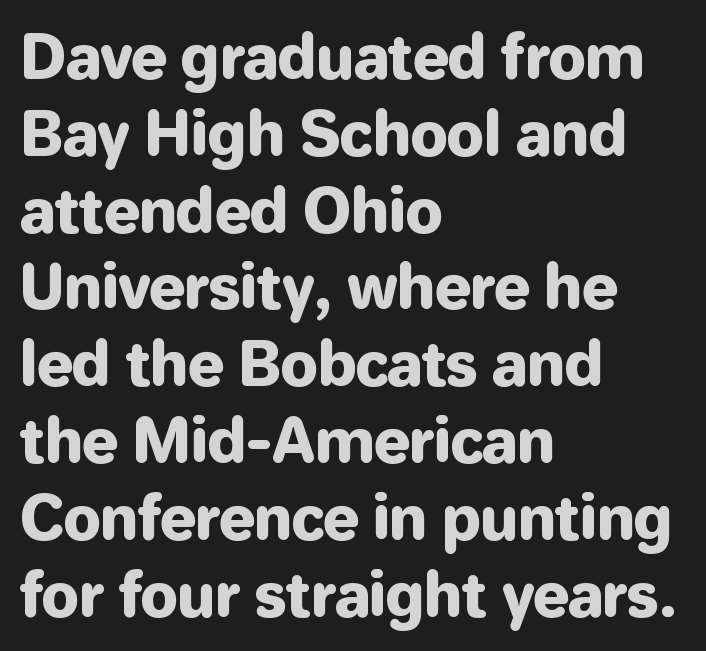
The image shows 60 px sans-serif type, upright; set left-aligned, normal line spacing (1.28x), normal letter spacing, not underlined; low stroke contrast and a medium x-height.
